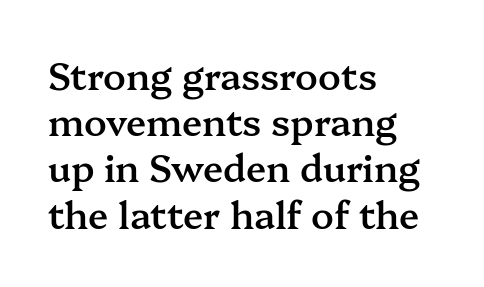
Q: Is the text bold? A: Semi-bold.
Q: Is the text italic (slanted)? A: No, it is upright.
Q: Is the typeface a serif or a sans-serif typeface? A: Serif.
Q: Is the text underlined? A: No.
Q: How is the paragraph aligned? A: Left-aligned.
Q: Is the spacing between letters normal or unusually wide? A: Normal.
Q: Is the spacing between lines tight, normal or loose? A: Normal.
Q: Width (condensed, normal, or wide)? A: Normal.
Q: Stroke contrast? A: Medium.
Q: x-height? A: Medium.
Q: Monospaced? A: No.
